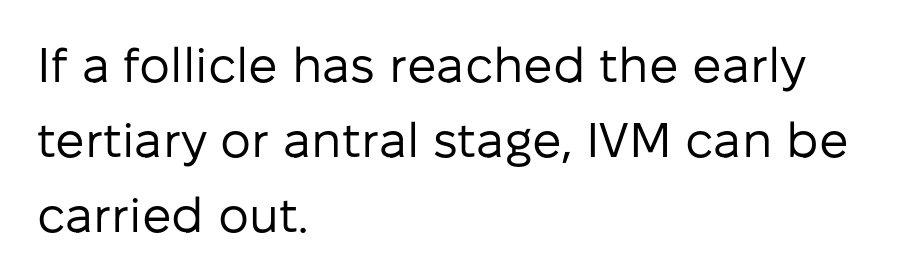
Q: Is the text bold? A: No.
Q: Is the text italic (slanted)? A: No, it is upright.
Q: Is the typeface a serif or a sans-serif typeface? A: Sans-serif.
Q: Is the text underlined? A: No.
Q: How is the paragraph aligned? A: Left-aligned.
Q: Is the spacing between letters normal or unusually wide? A: Normal.
Q: Is the spacing between lines tight, normal or loose? A: Normal.
Q: Width (condensed, normal, or wide)? A: Normal.
Q: Stroke contrast? A: Low.
Q: x-height? A: Medium.
Q: Monospaced? A: No.
